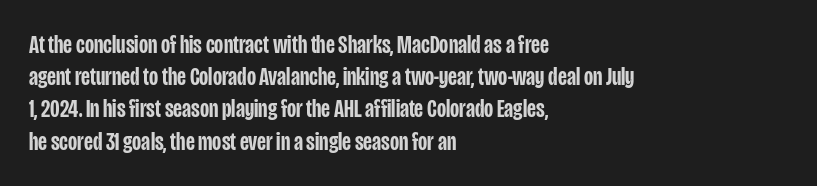
The image shows 25 px text type, upright; set left-aligned, normal line spacing (1.29x), normal letter spacing, not underlined.
